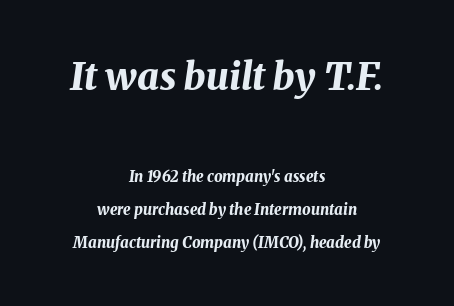
The first block has been scaled up relative to the second. Line spacing here is loose. These words are printed bold, with thick strokes throughout. You could call the tracking neutral — neither tight nor loose. The glyphs look as if they've been sheared to an angle. Notice how the passage keeps no hard edge, just a central spine.
